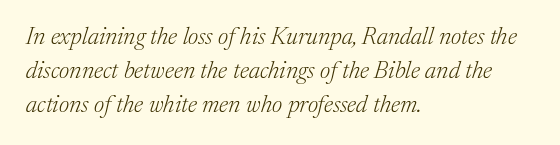
{"italic": "yes", "lean": "right", "slant_degrees": 17, "bold": "no", "underline": "no", "align": "left", "line_spacing": "normal", "line_spacing_ratio": 1.41, "letter_spacing": "normal", "letter_spacing_em": 0.0, "glyph_px": 24}
